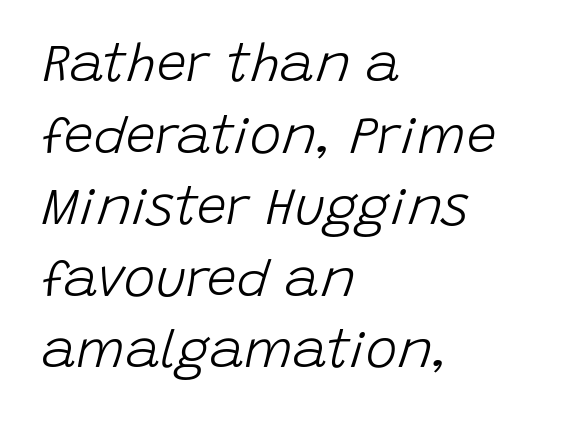
If you drew a line through each stem, it would be angled. Horizontally, the lines are justified to the leading edge only. Standard letterfit; no display-style spreading of the glyphs. On a weight scale, this lands at 450 or below. Vertically, the passage feels balanced, rows spaced as you'd expect. A typesetter would call this proportional, since set widths differ per character.
